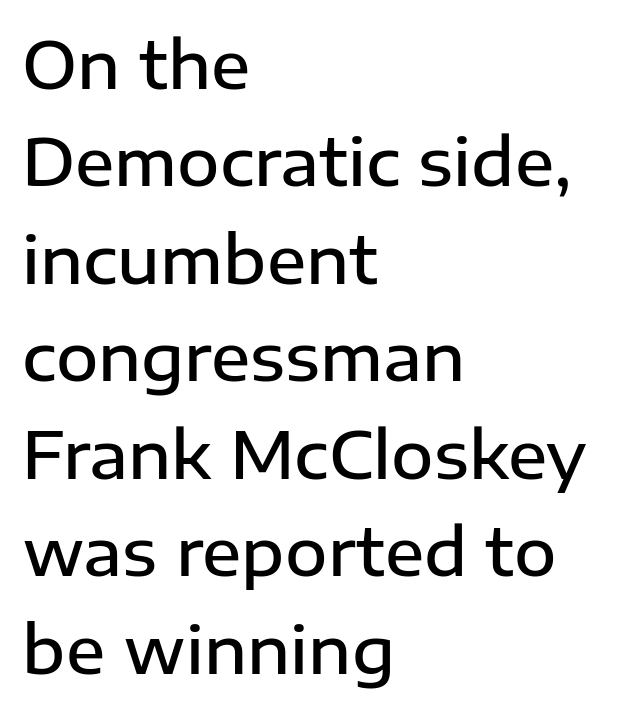
Q: Is the text bold? A: Semi-bold.
Q: Is the text italic (slanted)? A: No, it is upright.
Q: Is the typeface a serif or a sans-serif typeface? A: Sans-serif.
Q: Is the text underlined? A: No.
Q: How is the paragraph aligned? A: Left-aligned.
Q: Is the spacing between letters normal or unusually wide? A: Normal.
Q: Is the spacing between lines tight, normal or loose? A: Normal.
Q: Width (condensed, normal, or wide)? A: Normal.
Q: Stroke contrast? A: Low.
Q: x-height? A: Medium.
Q: Monospaced? A: No.
